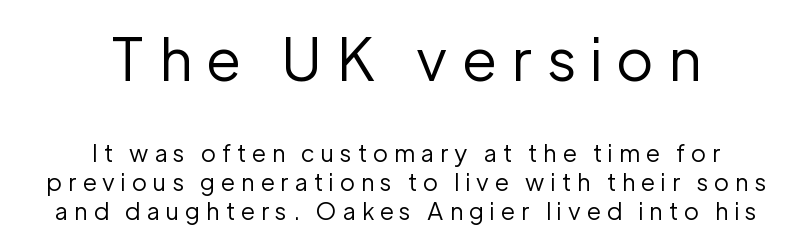
Q: Is the text bold? A: No.
Q: Is the text italic (slanted)? A: No, it is upright.
Q: Is the typeface a serif or a sans-serif typeface? A: Sans-serif.
Q: Is the text underlined? A: No.
Q: How is the paragraph aligned? A: Centered.
Q: Is the spacing between letters normal or unusually wide? A: Unusually wide.
Q: Which block of text is set in a larger size, the first (top) or the second (bottom)? A: The first (top) one.
Q: Width (condensed, normal, or wide)? A: Normal.
Q: Stroke contrast? A: Low.
Q: x-height? A: Medium.
Q: Monospaced? A: No.
